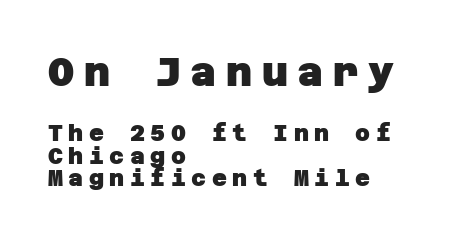
Notice how the passage keeps a crisp vertical edge on the left only. The words here are not underlined. Notice how descenders almost collide with the ascenders below — that's tight leading. Classification — sans serif. Does extra space separate the letters? Yes, quite a lot of it. Summary of weight: heavy, a full bold.
